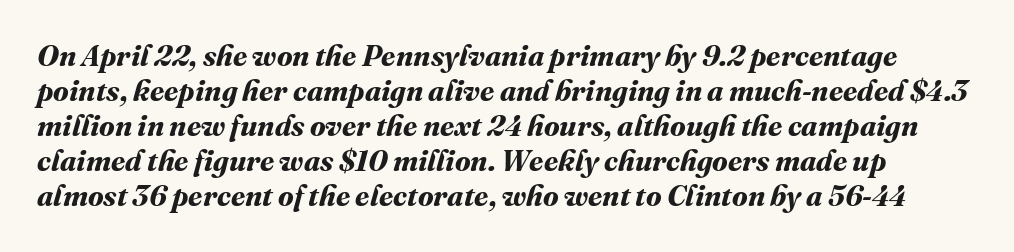
{"bold": "yes", "weight": "bold", "width": "normal", "stroke_contrast": "medium", "x_height": "medium", "monospaced": "no", "underline": "no", "line_spacing_ratio": 1.21, "letter_spacing": "normal", "letter_spacing_em": 0.0, "glyph_px": 29}
